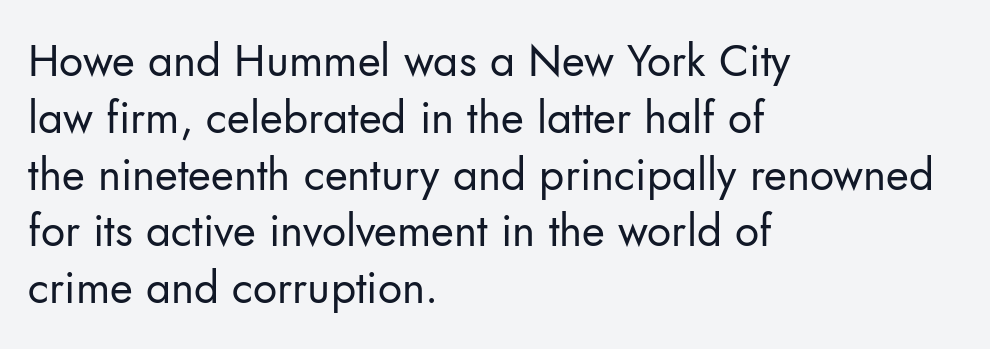
The image shows 44 px regular-weight sans-serif type, upright; set left-aligned, normal line spacing (1.29x), normal letter spacing, not underlined; low stroke contrast and a small x-height.
